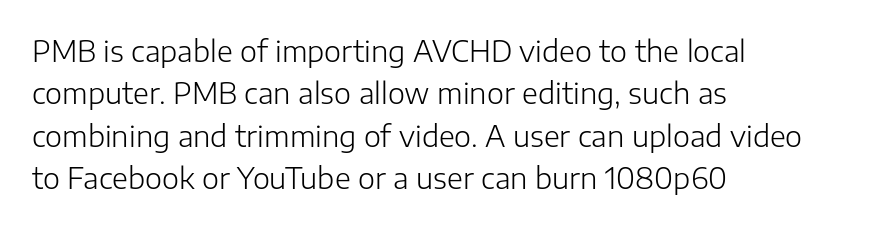
The image shows 29 px light sans-serif type, upright; set left-aligned, normal line spacing (1.46x), normal letter spacing, not underlined; low stroke contrast and a medium x-height.
